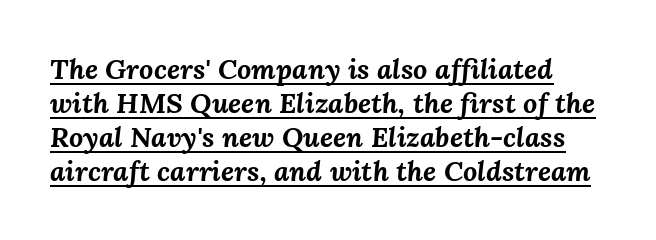
The image shows 28 px bold type, italic (leaning right); set line spacing 1.22x, normal letter spacing, underlined; medium stroke contrast and a medium x-height.
